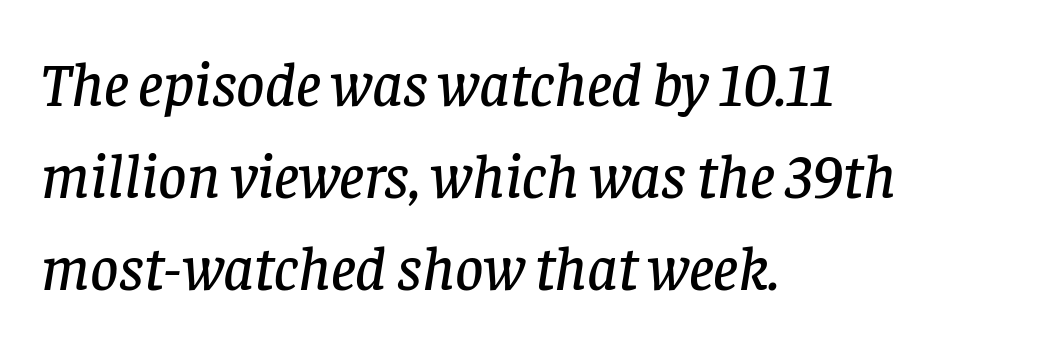
Q: Is the text italic (slanted)? A: Yes, it leans right by about 8 degrees.
Q: Is the typeface a serif or a sans-serif typeface? A: Serif.
Q: Is the text underlined? A: No.
Q: How is the paragraph aligned? A: Left-aligned.
Q: Is the spacing between letters normal or unusually wide? A: Normal.
Q: Is the spacing between lines tight, normal or loose? A: Normal.
Q: Width (condensed, normal, or wide)? A: Normal.
Q: Stroke contrast? A: Low.
Q: x-height? A: Large.
Q: Monospaced? A: No.
